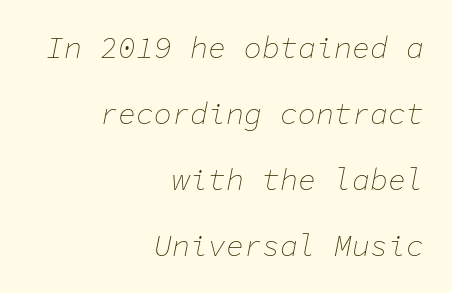
{"italic": "yes", "lean": "right", "slant_degrees": 11, "bold": "no", "weight": "thin", "width": "normal", "stroke_contrast": "low", "x_height": "medium", "monospaced": "yes", "underline": "no", "align": "right", "line_spacing": "loose", "line_spacing_ratio": 2.2, "letter_spacing": "normal", "letter_spacing_em": 0.0, "glyph_px": 30}
